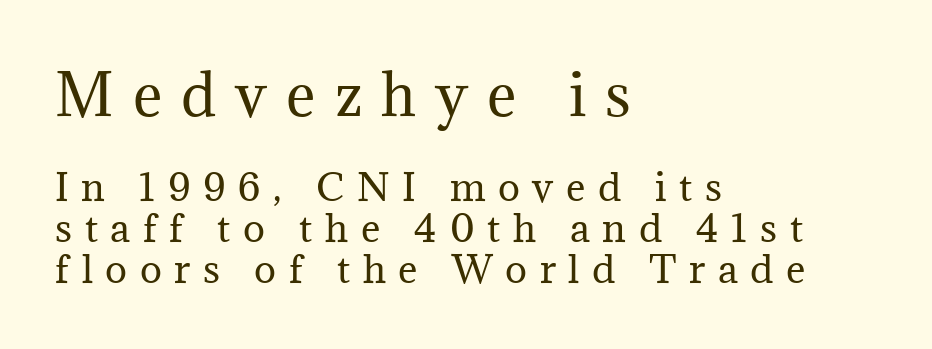
{"serif": "yes", "italic": "no", "bold": "no", "weight": "regular", "width": "normal", "stroke_contrast": "medium", "x_height": "medium", "monospaced": "no", "underline": "no", "align": "left", "line_spacing": "tight", "line_spacing_ratio": 1.1, "letter_spacing": "wide", "letter_spacing_em": 0.34, "larger_block": "first", "size_ratio": 1.51, "glyph_px": 56}
